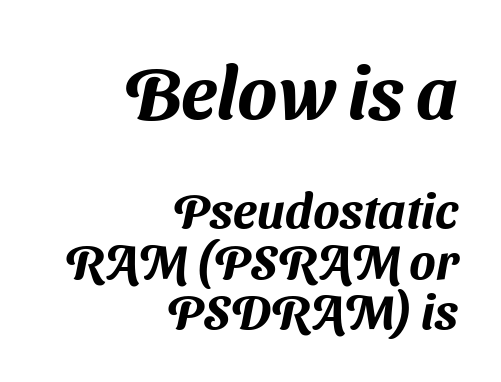
Q: Is the typeface a serif or a sans-serif typeface? A: Sans-serif.
Q: Is the text underlined? A: No.
Q: How is the paragraph aligned? A: Right-aligned.
Q: Is the spacing between letters normal or unusually wide? A: Normal.
Q: Is the spacing between lines tight, normal or loose? A: Tight.
Q: Which block of text is set in a larger size, the first (top) or the second (bottom)? A: The first (top) one.
Q: Width (condensed, normal, or wide)? A: Normal.
Q: Stroke contrast? A: Medium.
Q: x-height? A: Medium.
Q: Monospaced? A: No.
